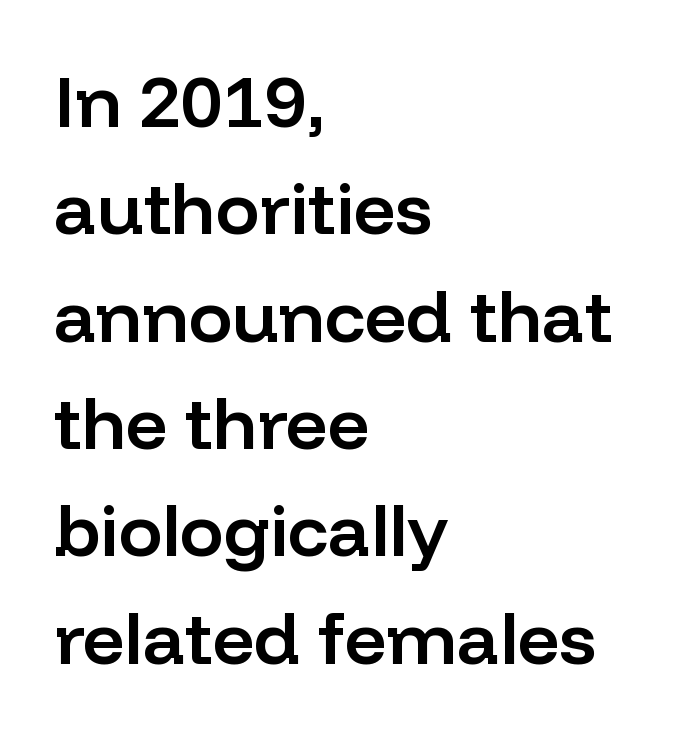
Anything drawn beneath the words? Only blank space. Caption: multi-line text, flush left, ragged right. Typesetter's note: demi weight, one step under bold. A typesetter would mark this as roman, not italic. Varying glyph widths throughout — classic text-font behaviour. Characters follow at the spacing the type designer built in.
